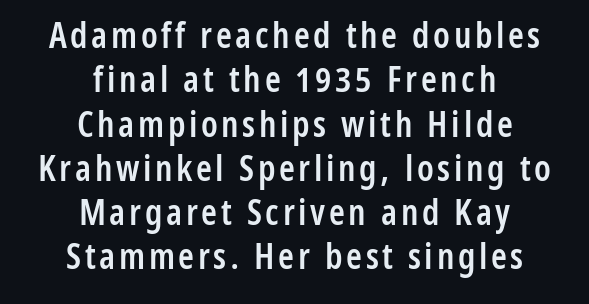
The image shows 36 px semibold, condensed sans-serif type, upright; set centered, line spacing 1.23x, not underlined; low stroke contrast and a medium x-height.
